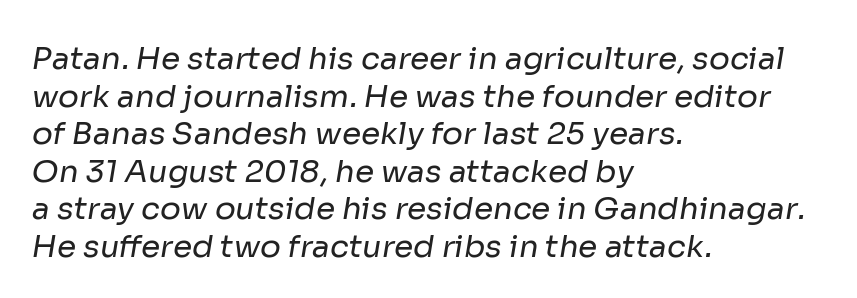
{"serif": "no", "bold": "no", "weight": "regular", "width": "normal", "stroke_contrast": "low", "x_height": "medium", "monospaced": "no", "underline": "no", "align": "left", "line_spacing_ratio": 1.21, "letter_spacing": "normal", "letter_spacing_em": 0.0, "glyph_px": 31}
